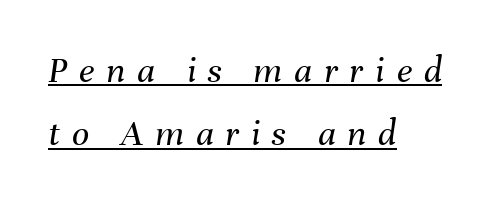
The image shows 38 px regular-weight type, italic (leaning right); set left-aligned, normal line spacing (1.67x), unusually wide letter spacing (+0.31 em), underlined; medium stroke contrast and a medium x-height.
